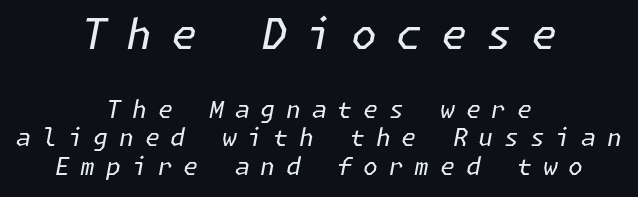
The image shows 42 px regular-weight type, italic (leaning right); set centered, line spacing 1.18x, unusually wide letter spacing (+0.45 em), not underlined; the first (top) block is 1.75x larger; low stroke contrast and a medium x-height.
